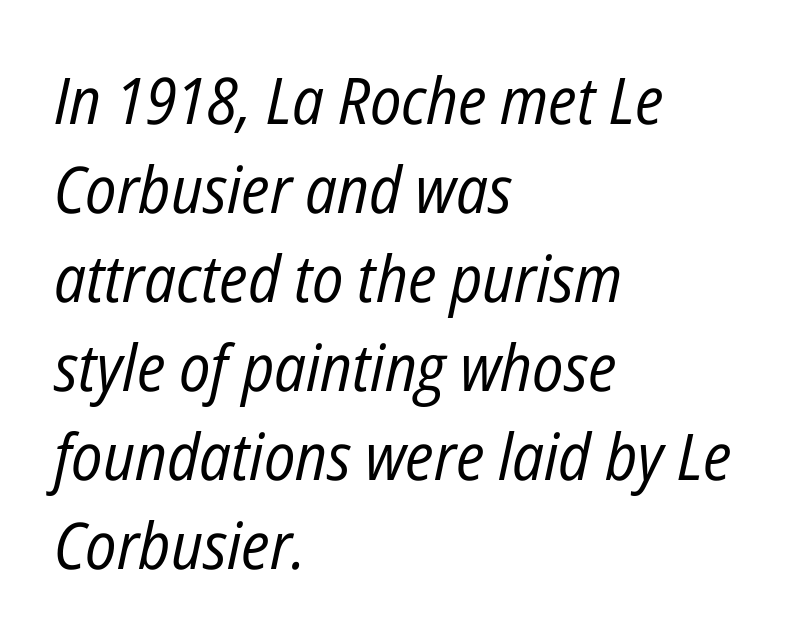
The image shows 65 px regular-weight, condensed type, italic (leaning right); set left-aligned, normal line spacing (1.37x), normal letter spacing, not underlined; low stroke contrast and a medium x-height.
